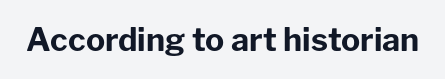
Do the characters align in a grid? No, the font is proportional. The strokes are fattened all the way to bold. The specimen omits any rule beneath the text block's lines. Words appear dense and cohesive because spacing is normal.
